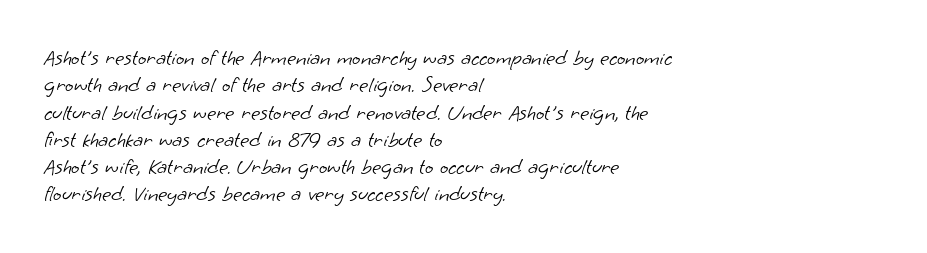
Q: Is the text bold? A: No.
Q: Is the text underlined? A: No.
Q: How is the paragraph aligned? A: Left-aligned.
Q: Is the spacing between letters normal or unusually wide? A: Normal.
